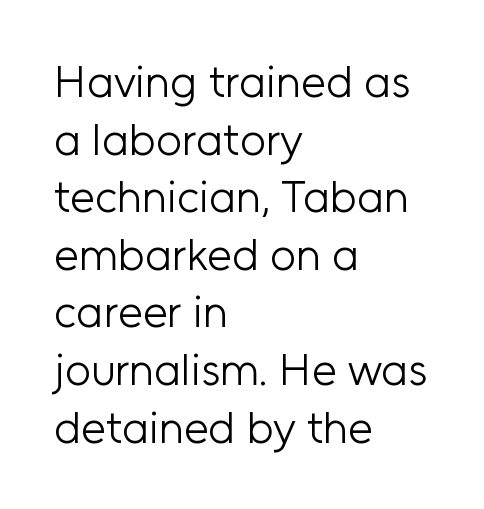
The image shows 45 px light sans-serif type, upright; set left-aligned, normal line spacing (1.28x), normal letter spacing, not underlined; low stroke contrast and a medium x-height.
